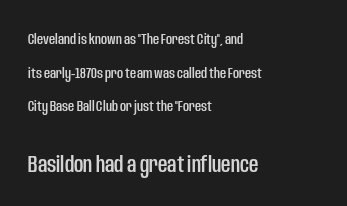
Glance below the letters and you will spot only blank space. Upright lettering throughout. These lines are set flush left with a ragged right edge. You could call the tracking neutral — neither tight nor loose. Character size in the trailing block exceeds that of the leading block. Students, observe: this is what heavily led, spacious text looks like.
